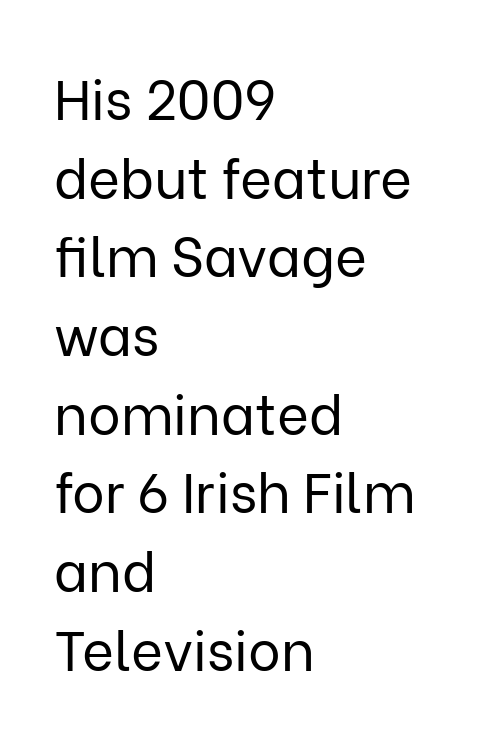
Q: Is the text bold? A: No.
Q: Is the text italic (slanted)? A: No, it is upright.
Q: Is the typeface a serif or a sans-serif typeface? A: Sans-serif.
Q: Is the text underlined? A: No.
Q: How is the paragraph aligned? A: Left-aligned.
Q: Is the spacing between letters normal or unusually wide? A: Normal.
Q: Is the spacing between lines tight, normal or loose? A: Normal.
Q: Width (condensed, normal, or wide)? A: Normal.
Q: Stroke contrast? A: Low.
Q: x-height? A: Medium.
Q: Monospaced? A: No.
